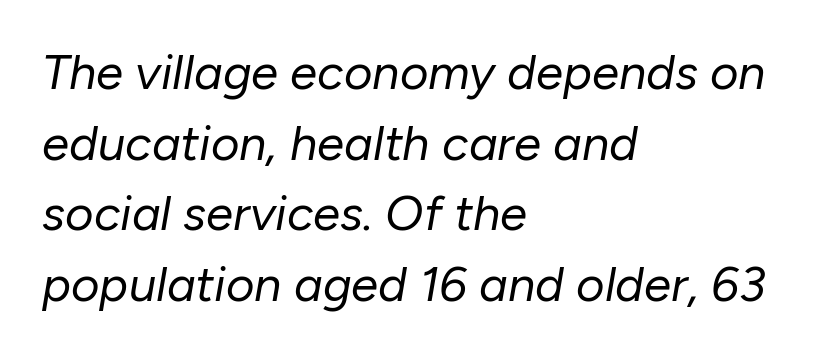
Do the characters align in a grid? No, the font is proportional. Between one letter and the next there's only the usual sliver of space. This is oblique type, the kind used for emphasis or titles. Where is the straight margin? On the left. If you measured baseline to baseline, you'd find a middling distance. Weight: not bold — regular or lighter.
